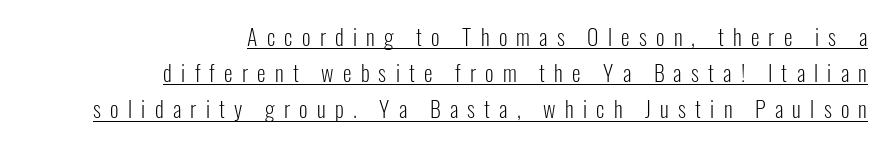
Baseline-to-baseline distance is the conventional proportion of letter height. Each stroke keeps to a modest, everyday thickness or less. The rag falls on the left side of this text block. The tracking reads as deliberately expanded to a designer's eye. Glance below the letters and you will spot a drawn line.
